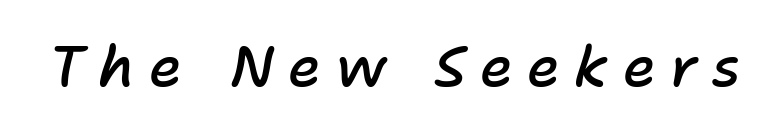
Q: Is the text bold? A: Semi-bold.
Q: Is the text italic (slanted)? A: Yes, it leans right by about 11 degrees.
Q: Is the text underlined? A: No.
Q: Is the spacing between letters normal or unusually wide? A: Unusually wide.
Q: Width (condensed, normal, or wide)? A: Normal.
Q: Stroke contrast? A: Low.
Q: x-height? A: Medium.
Q: Monospaced? A: No.
